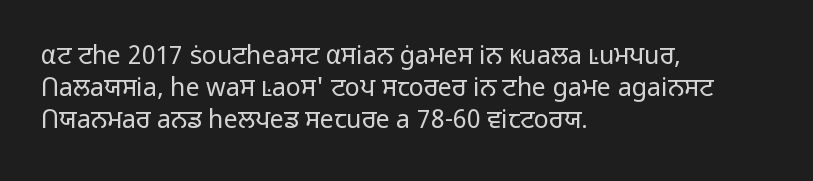
Q: Is the text bold? A: No.
Q: Is the text italic (slanted)? A: No, it is upright.
Q: Is the text underlined? A: No.
Q: How is the paragraph aligned? A: Left-aligned.
Q: Is the spacing between letters normal or unusually wide? A: Normal.
Q: Is the spacing between lines tight, normal or loose? A: Normal.
